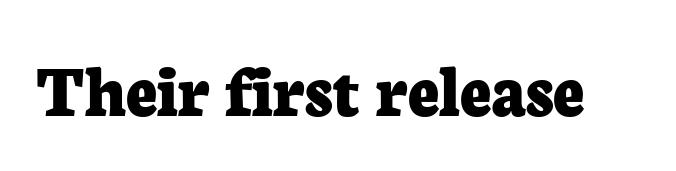
Each letter's strokes conclude with small projecting serifs. A typesetter would call this zero additional tracking. Type without underlining. In terms of posture, this sample is upright. The characters look thick and weighty, a clear bold.
